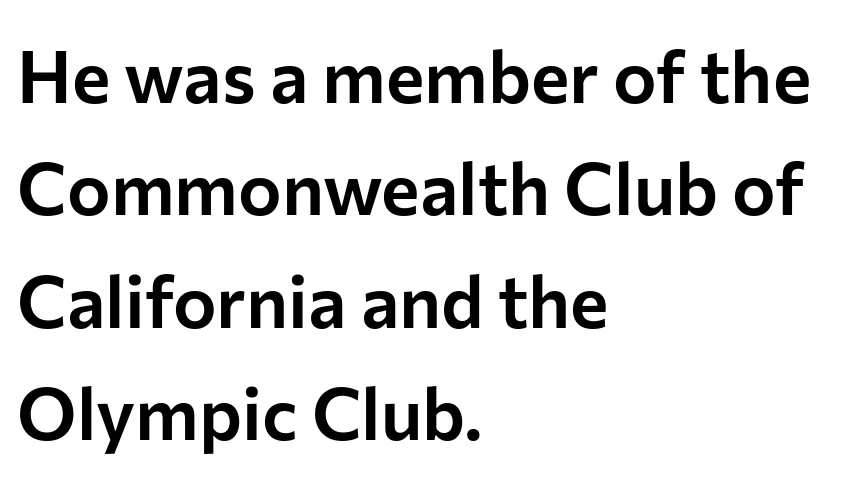
The foot of each line stays bare and open. The designer left line spacing at the default. The type family on display is of the sans-serif kind. The setting favours the left margin, as ordinary paragraphs usually do.
